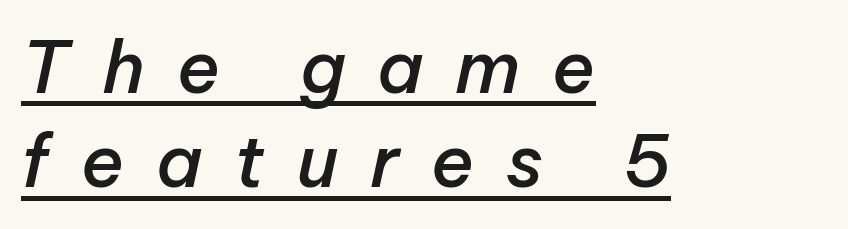
How are the letters spaced? Widely, with obvious added tracking. Character widths vary here, with narrow letters taking less room than wide ones. Would a proofreader flag this as italicized? Yes. If you drew a ruler down the left edge, every line would touch it. Every word sits above its own underline. Summary of vertical rhythm: regular, with standard interline spacing.
